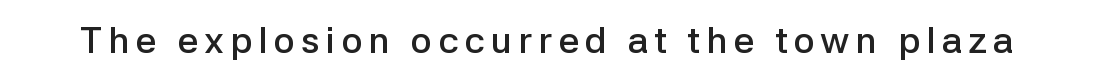
A bare baseline throughout the passage. What kind of face is this? One without serifs — a sans. Bold? Not quite — semibold, heavier than regular but stopping short. Ordinary non-slanted type is in use. Looks like regular typesetting: each glyph gets only the width it needs.
